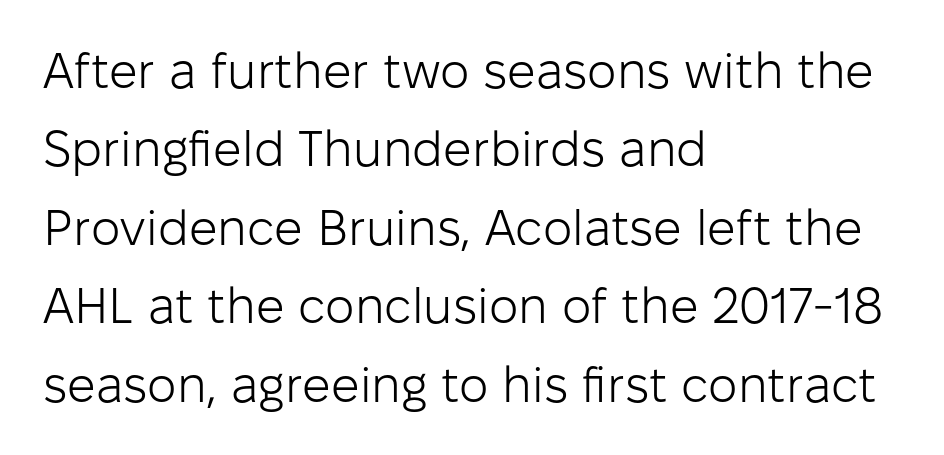
Does extra space separate the letters? No, they use regular spacing. The strokes are not fattened; the text isn't bold. Upright lettering throughout. You could not count columns in this text — the font is proportionally spaced.
